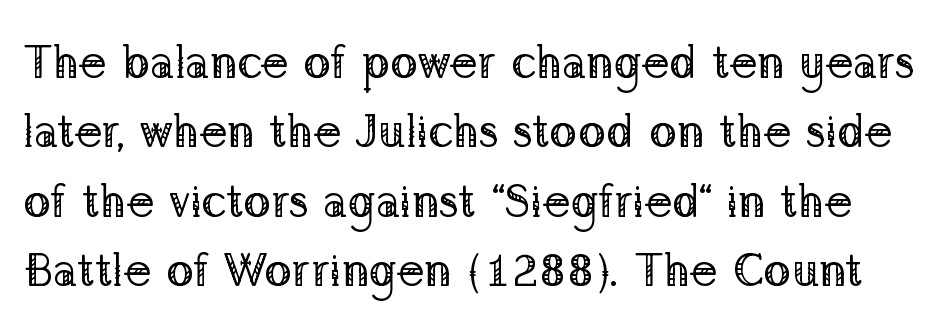
{"serif": "yes", "italic": "no", "bold": "no", "weight": "regular", "width": "normal", "stroke_contrast": "low", "x_height": "medium", "monospaced": "no", "underline": "no", "line_spacing": "normal", "line_spacing_ratio": 1.51, "letter_spacing": "normal", "letter_spacing_em": 0.0, "glyph_px": 46}
